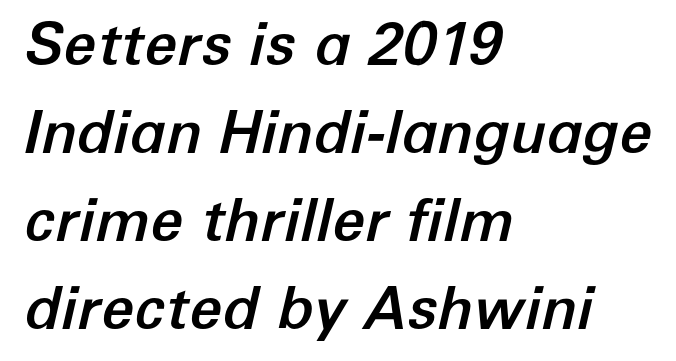
This block has exactly the height ordinary leading produces. Line starts are locked; line ends wander. How are the letters spaced? Ordinarily, with no added tracking. Quick note: italic. A bare baseline throughout the passage. Each letter keeps its own natural width here, so spacing adapts to shape.
